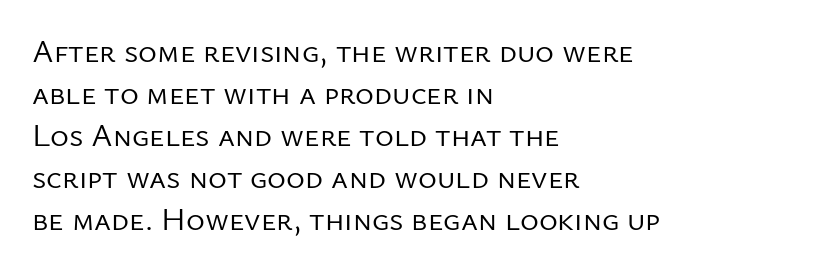
Q: Is the text bold? A: No.
Q: Is the text italic (slanted)? A: No, it is upright.
Q: Is the typeface a serif or a sans-serif typeface? A: Sans-serif.
Q: Is the text underlined? A: No.
Q: How is the paragraph aligned? A: Left-aligned.
Q: Is the spacing between letters normal or unusually wide? A: Normal.
Q: Is the spacing between lines tight, normal or loose? A: Normal.
Q: Width (condensed, normal, or wide)? A: Normal.
Q: Stroke contrast? A: Low.
Q: x-height? A: Medium.
Q: Monospaced? A: No.
